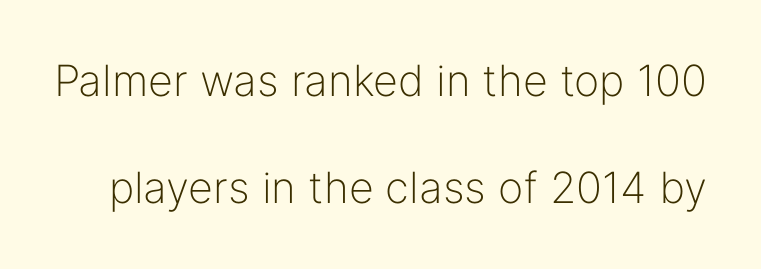
The image shows 43 px light sans-serif type, upright; set loose line spacing (2.49x), normal letter spacing, not underlined; low stroke contrast and a medium x-height.
